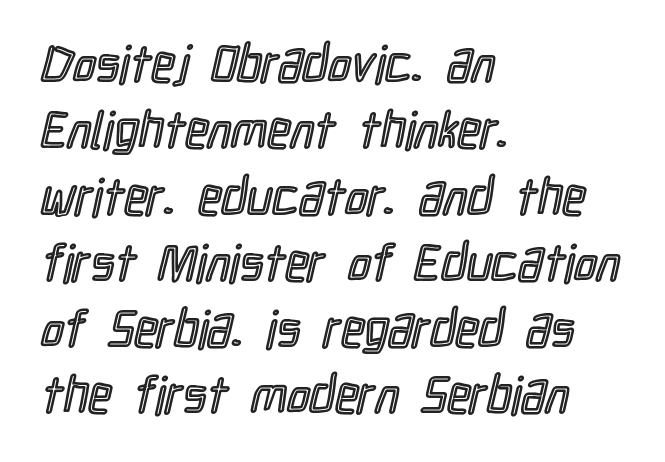
Decoration check: the copy has no underline. Glyph-to-glyph distance matches everyday printed text. Line spacing here is normal. Is this a fixed-width face? No — the glyphs have proportional, varying widths.
